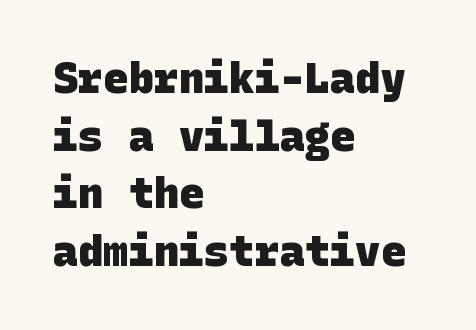
Q: Is the text bold? A: Yes.
Q: Is the typeface a serif or a sans-serif typeface? A: Sans-serif.
Q: Is the text underlined? A: No.
Q: How is the paragraph aligned? A: Left-aligned.
Q: Is the spacing between letters normal or unusually wide? A: Normal.
Q: Is the spacing between lines tight, normal or loose? A: Normal.
Q: Width (condensed, normal, or wide)? A: Normal.
Q: Stroke contrast? A: Low.
Q: x-height? A: Large.
